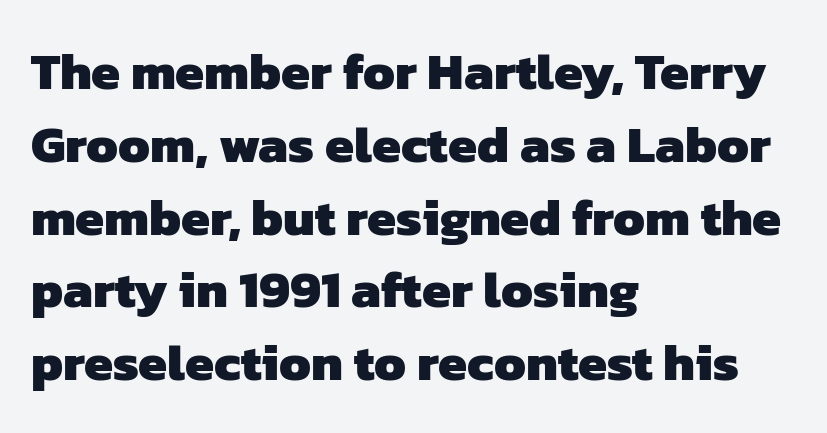
{"serif": "no", "bold": "yes", "weight": "heavy", "width": "normal", "stroke_contrast": "low", "x_height": "medium", "monospaced": "no", "underline": "no", "align": "left", "line_spacing": "normal", "line_spacing_ratio": 1.4, "letter_spacing": "normal", "letter_spacing_em": 0.0, "glyph_px": 52}
